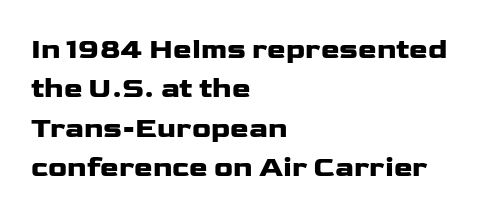
The passage shown is typed in a proportional face where columns would drift. Nothing unusual about the tracking: characters are spaced as the font intends. When letters stand straight like this, we call the style roman or upright. The rag falls on the right side of this text block. Are there feet on the stems? There aren't — it's a sans. Only glyphs here, with clear space below each row.
